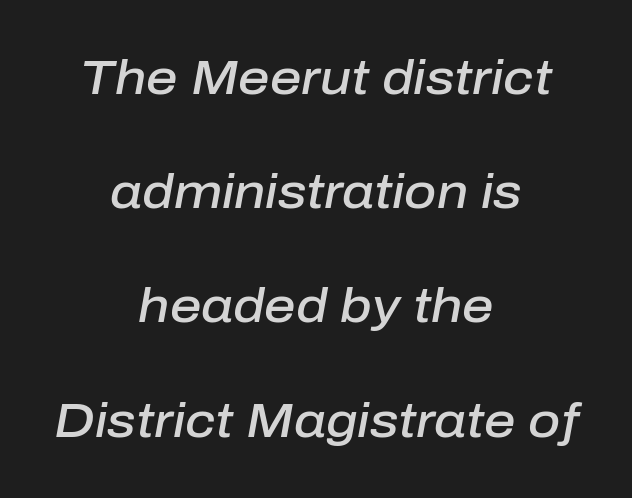
{"italic": "yes", "lean": "right", "slant_degrees": 10, "bold": "semi", "weight": "semibold", "width": "normal", "stroke_contrast": "low", "x_height": "medium", "monospaced": "no", "underline": "no", "align": "center", "line_spacing": "loose", "line_spacing_ratio": 2.33, "letter_spacing": "normal", "letter_spacing_em": 0.0, "glyph_px": 49}
